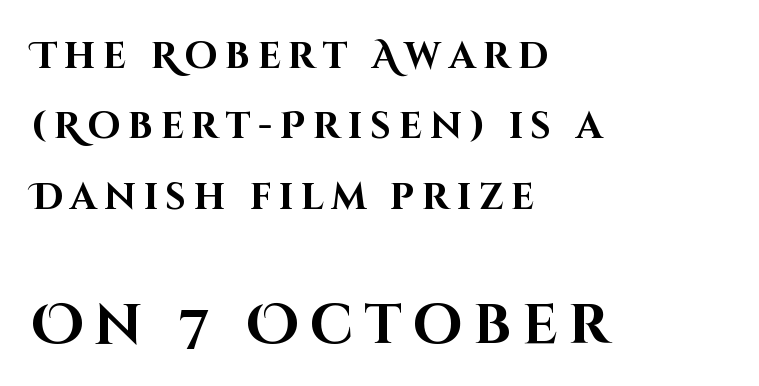
The image shows 56 px bold sans-serif type, upright; set left-aligned, loose line spacing (1.9x), unusually wide letter spacing (+0.2 em), not underlined; the second (bottom) block is 1.51x larger; high stroke contrast and a large x-height.
